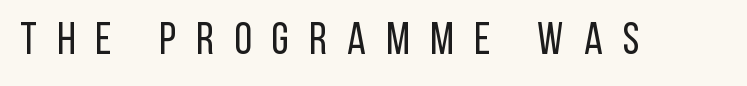
{"serif": "no", "italic": "no", "bold": "no", "weight": "regular", "width": "condensed", "stroke_contrast": "low", "x_height": "large", "monospaced": "no", "underline": "no", "letter_spacing": "wide", "letter_spacing_em": 0.45, "glyph_px": 45}
